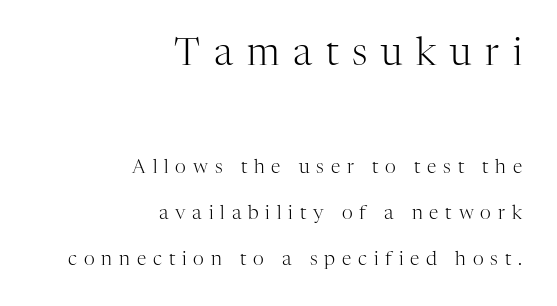
{"serif": "yes", "italic": "no", "bold": "no", "weight": "light", "width": "normal", "stroke_contrast": "high", "x_height": "medium", "monospaced": "no", "underline": "no", "align": "right", "line_spacing": "loose", "line_spacing_ratio": 2.43, "letter_spacing": "wide", "letter_spacing_em": 0.36, "larger_block": "first", "size_ratio": 2.0, "glyph_px": 38}
